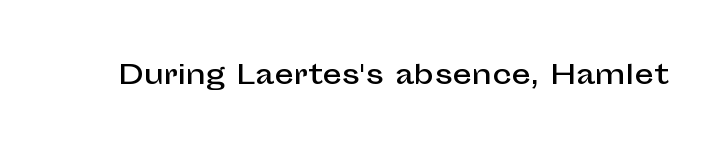
Q: Is the text italic (slanted)? A: No, it is upright.
Q: Is the text underlined? A: No.
Q: Is the spacing between letters normal or unusually wide? A: Normal.
